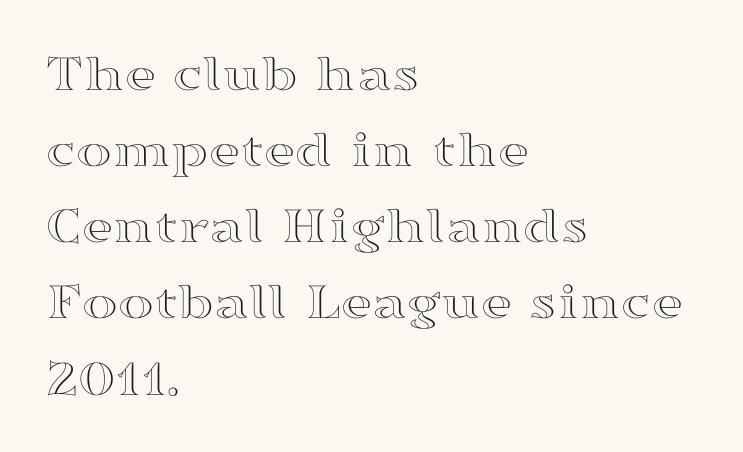
Q: Is the text italic (slanted)? A: No, it is upright.
Q: Is the text underlined? A: No.
Q: How is the paragraph aligned? A: Left-aligned.
Q: Is the spacing between letters normal or unusually wide? A: Normal.
Q: Is the spacing between lines tight, normal or loose? A: Normal.
Q: Width (condensed, normal, or wide)? A: Wide.
Q: x-height? A: Medium.
Q: Monospaced? A: No.
